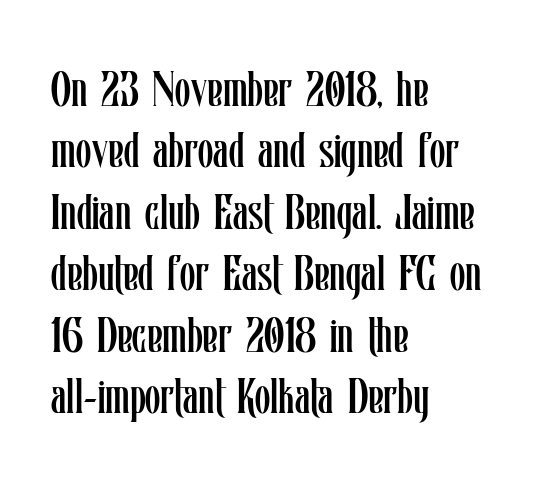
The image shows 50 px regular-weight, condensed type, upright; set left-aligned, line spacing 1.23x, normal letter spacing, not underlined; low stroke contrast and a medium x-height.
